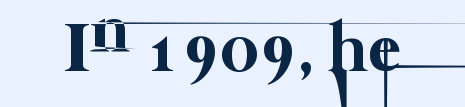
The image shows 70 px thin type; set normal letter spacing, not underlined; low stroke contrast and a medium x-height.
